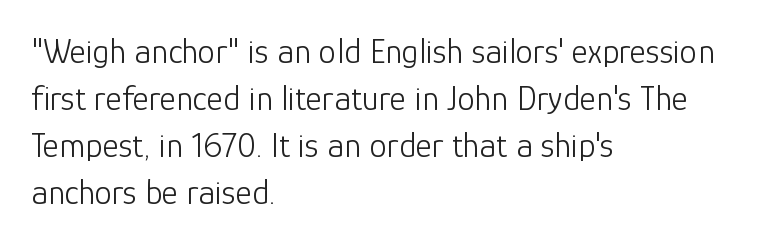
{"serif": "no", "italic": "no", "bold": "no", "weight": "light", "width": "normal", "stroke_contrast": "low", "x_height": "medium", "monospaced": "no", "underline": "no", "align": "left", "line_spacing": "normal", "line_spacing_ratio": 1.34, "letter_spacing": "normal", "letter_spacing_em": 0.0, "glyph_px": 35}
